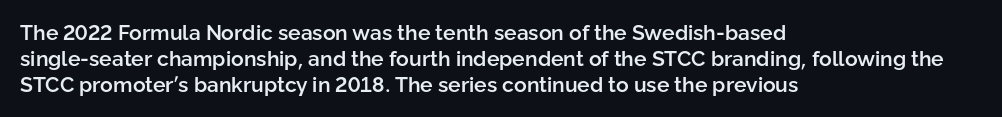
The image shows 21 px text type, upright; set left-aligned, line spacing 1.23x, normal letter spacing, not underlined.
